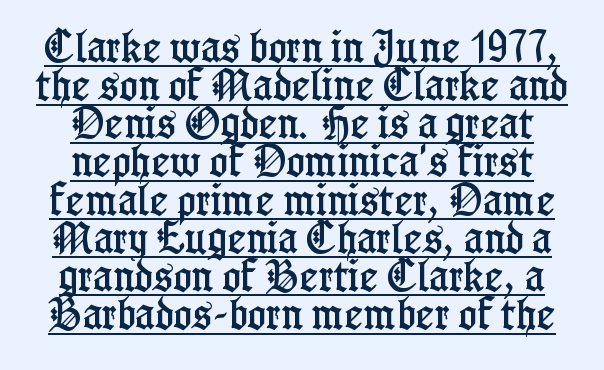
The image shows 35 px condensed serif type, upright; set centered, tight line spacing (1.09x), normal letter spacing, underlined; low stroke contrast and a medium x-height.
